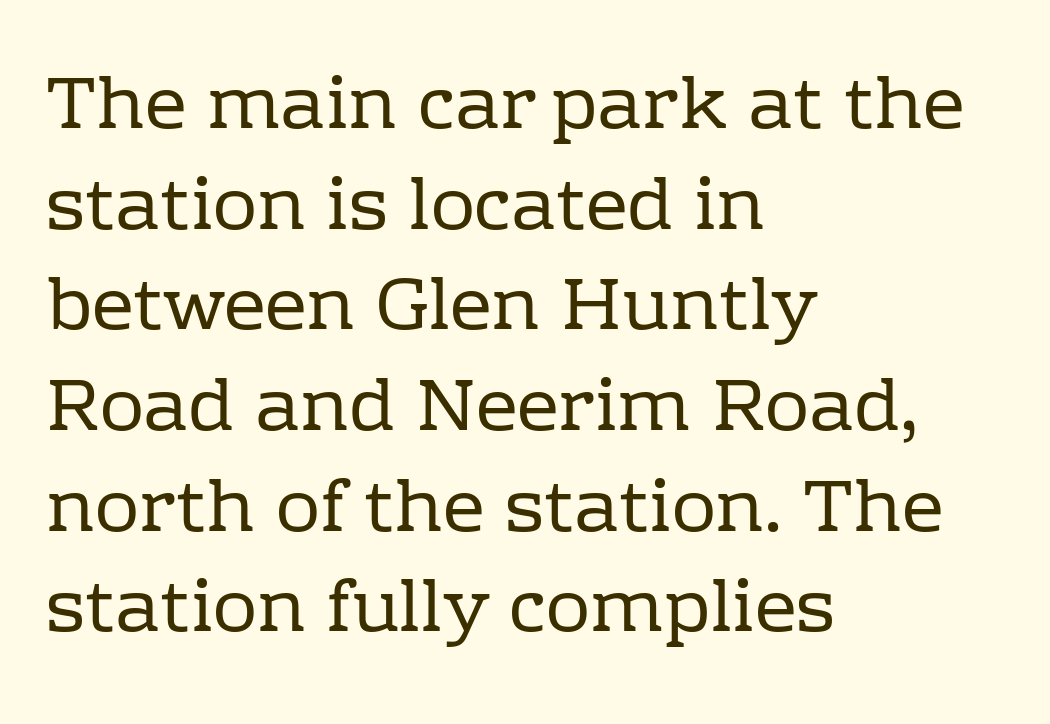
The image shows 74 px regular-weight serif type, upright; set left-aligned, normal line spacing (1.36x), normal letter spacing, not underlined; low stroke contrast and a medium x-height.
